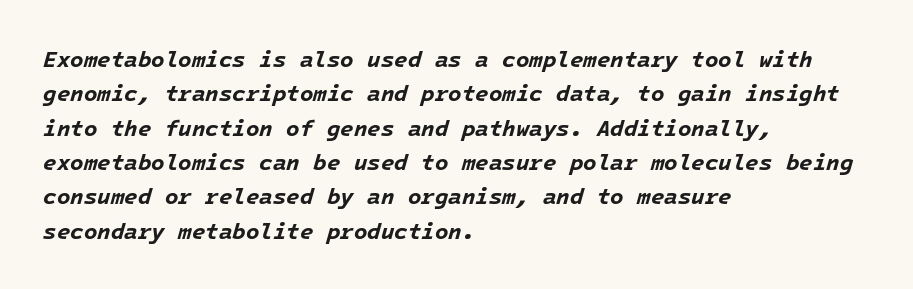
The image shows 22 px bold type, italic (leaning right); set left-aligned, normal line spacing (1.56x), normal letter spacing, not underlined.
